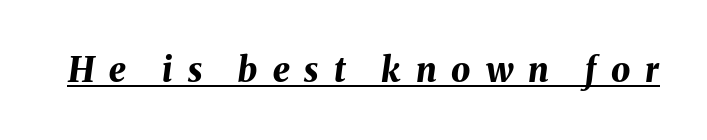
The image shows 34 px bold type, italic (leaning right); set unusually wide letter spacing (+0.44 em), underlined; medium stroke contrast and a medium x-height.
